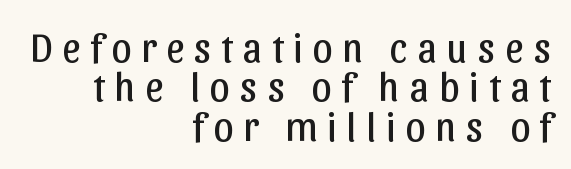
The image shows 41 px regular-weight sans-serif type, upright; set right-aligned, tight line spacing (0.96x), unusually wide letter spacing (+0.23 em), not underlined; low stroke contrast and a medium x-height.
